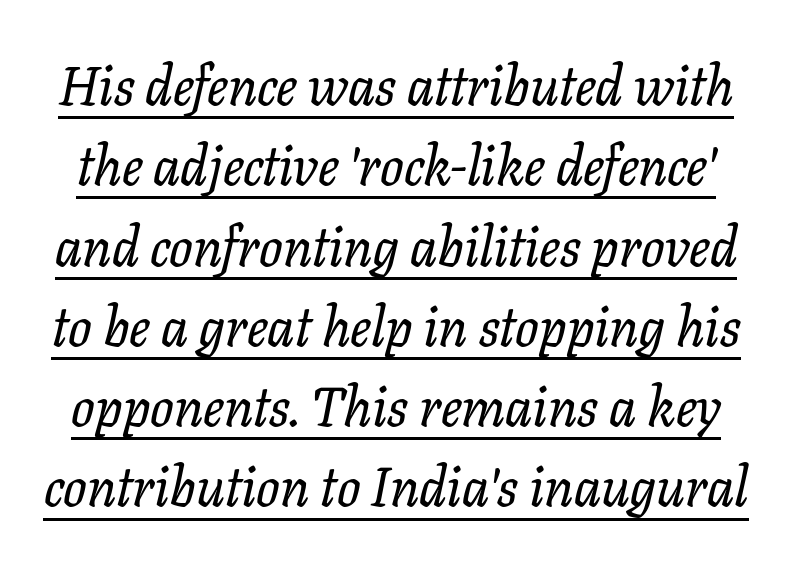
The image shows 55 px serif type, italic (leaning right); set normal line spacing (1.46x), normal letter spacing, underlined; low stroke contrast and a medium x-height.
